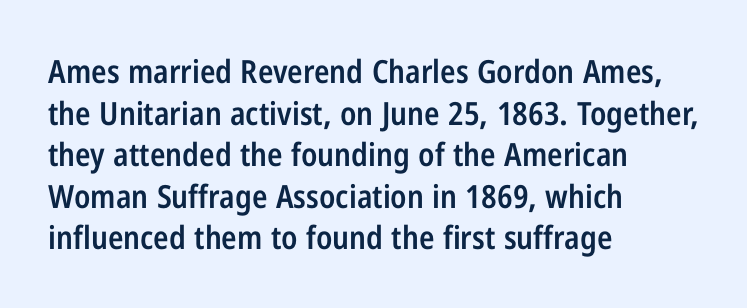
Q: Is the text bold? A: Semi-bold.
Q: Is the text italic (slanted)? A: No, it is upright.
Q: Is the typeface a serif or a sans-serif typeface? A: Sans-serif.
Q: Is the text underlined? A: No.
Q: How is the paragraph aligned? A: Left-aligned.
Q: Is the spacing between letters normal or unusually wide? A: Normal.
Q: Is the spacing between lines tight, normal or loose? A: Normal.
Q: Width (condensed, normal, or wide)? A: Condensed.
Q: Stroke contrast? A: Low.
Q: x-height? A: Medium.
Q: Monospaced? A: No.
